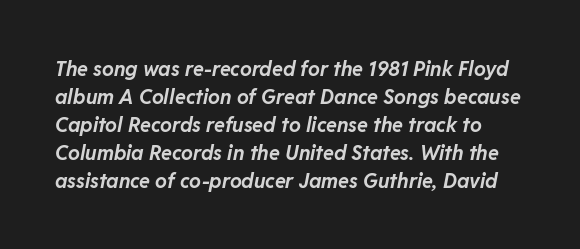
Q: Is the text bold? A: Yes.
Q: Is the text italic (slanted)? A: Yes, it leans right by about 11 degrees.
Q: Is the text underlined? A: No.
Q: Is the spacing between letters normal or unusually wide? A: Normal.
Q: Is the spacing between lines tight, normal or loose? A: Normal.
